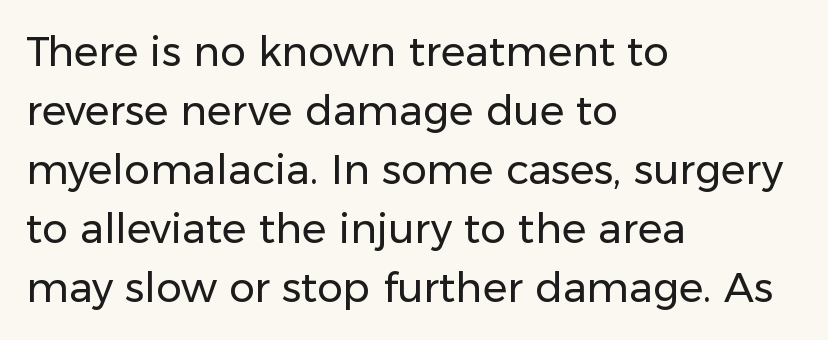
Q: Is the text bold? A: No.
Q: Is the text italic (slanted)? A: No, it is upright.
Q: Is the typeface a serif or a sans-serif typeface? A: Sans-serif.
Q: Is the text underlined? A: No.
Q: How is the paragraph aligned? A: Left-aligned.
Q: Is the spacing between letters normal or unusually wide? A: Normal.
Q: Is the spacing between lines tight, normal or loose? A: Normal.
Q: Width (condensed, normal, or wide)? A: Normal.
Q: Stroke contrast? A: Low.
Q: x-height? A: Medium.
Q: Monospaced? A: No.
